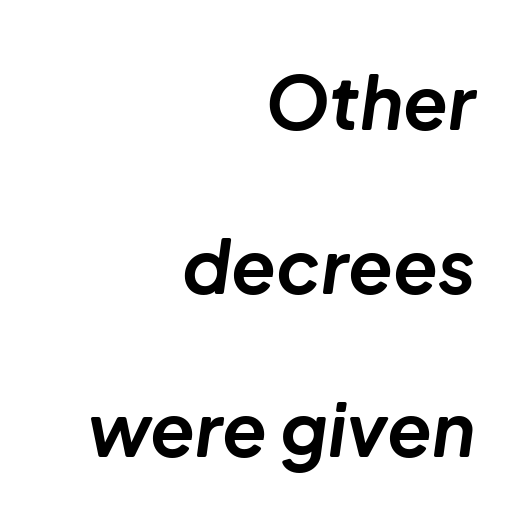
Q: Is the text bold? A: Yes.
Q: Is the text italic (slanted)? A: Yes, it leans right by about 8 degrees.
Q: Is the text underlined? A: No.
Q: How is the paragraph aligned? A: Right-aligned.
Q: Is the spacing between letters normal or unusually wide? A: Normal.
Q: Is the spacing between lines tight, normal or loose? A: Loose.
Q: Width (condensed, normal, or wide)? A: Normal.
Q: Stroke contrast? A: Low.
Q: x-height? A: Medium.
Q: Monospaced? A: No.
